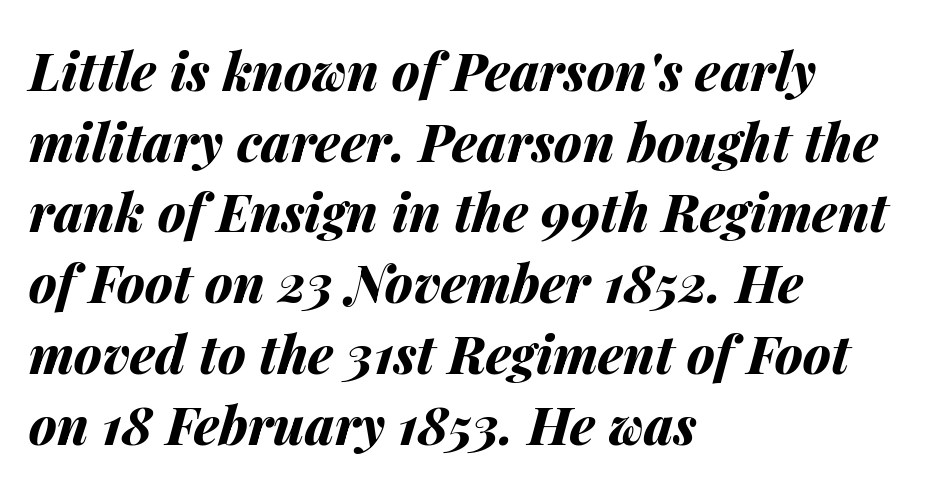
Q: Is the text bold? A: Yes.
Q: Is the text italic (slanted)? A: Yes, it leans right by about 14 degrees.
Q: Is the text underlined? A: No.
Q: How is the paragraph aligned? A: Left-aligned.
Q: Is the spacing between letters normal or unusually wide? A: Normal.
Q: Is the spacing between lines tight, normal or loose? A: Normal.
Q: Width (condensed, normal, or wide)? A: Normal.
Q: Stroke contrast? A: Medium.
Q: x-height? A: Medium.
Q: Monospaced? A: No.
